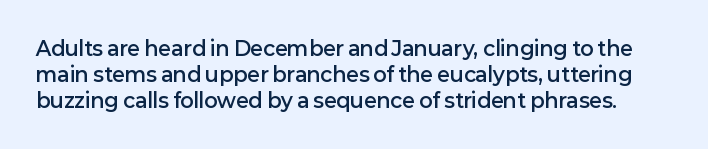
{"italic": "no", "bold": "semi", "underline": "no", "line_spacing": "normal", "line_spacing_ratio": 1.31, "letter_spacing": "normal", "letter_spacing_em": 0.0, "glyph_px": 20}
